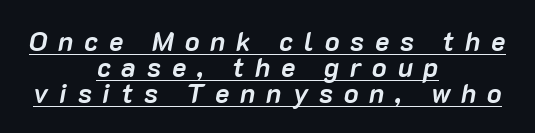
The image shows 27 px bold type, italic (leaning right); set centered, tight line spacing (0.97x), unusually wide letter spacing (+0.4 em), underlined.
